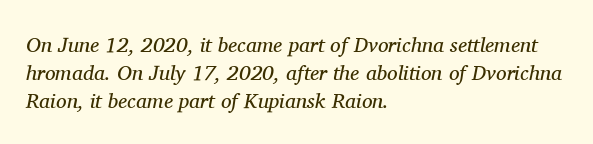
{"italic": "yes", "lean": "right", "slant_degrees": 11, "bold": "no", "underline": "no", "align": "left", "line_spacing": "normal", "line_spacing_ratio": 1.33, "letter_spacing": "normal", "letter_spacing_em": 0.0, "glyph_px": 21}
